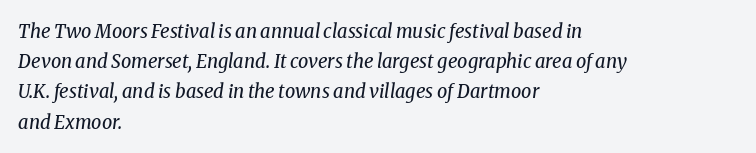
In terms of leading, this rendering sits right in the middle. The typography opts for an oblique posture over an upright one. You could call the tracking neutral — neither tight nor loose. Weight class: somewhere from thin through regular. Which margin do the lines hug? The left one — the right edge is uneven. The specimen omits any rule beneath the text block's lines.
